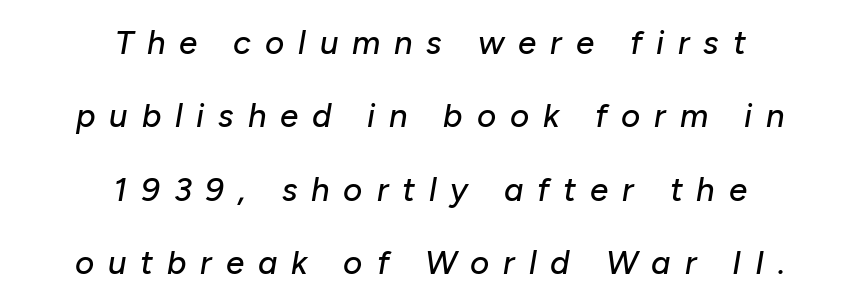
The type is letterspaced generously, with wide tracking. The passage is arranged like a title page — every line centered. A typesetter would call this leading open, well beyond the default. The area under the type is left untouched.
